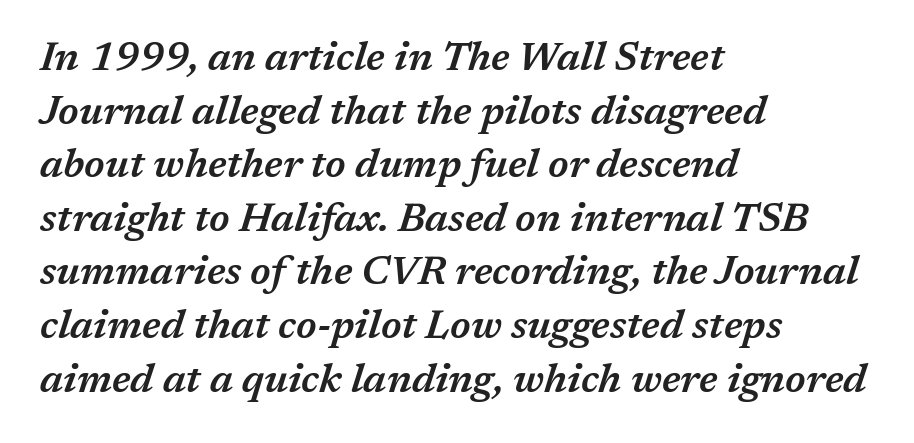
The image shows 40 px semibold type, italic (leaning right); set left-aligned, normal line spacing (1.34x), normal letter spacing, not underlined; medium stroke contrast and a medium x-height.
